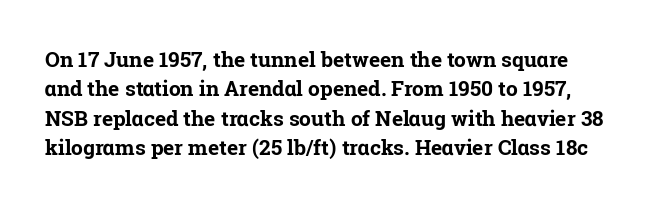
{"italic": "no", "bold": "yes", "underline": "no", "line_spacing": "normal", "line_spacing_ratio": 1.4, "letter_spacing": "normal", "letter_spacing_em": 0.0, "glyph_px": 21}
